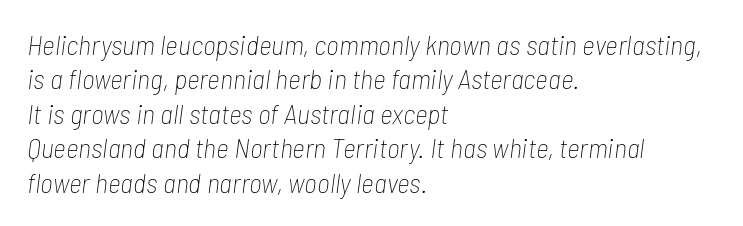
The image shows 28 px thin, condensed type, italic (leaning right); set left-aligned, line spacing 1.23x, normal letter spacing, not underlined; low stroke contrast and a medium x-height.
